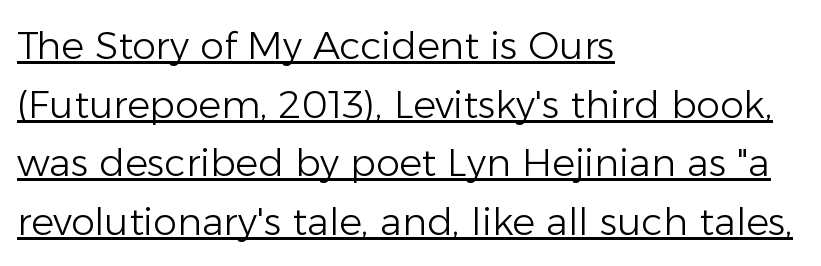
{"serif": "no", "italic": "no", "bold": "no", "weight": "light", "width": "normal", "stroke_contrast": "low", "x_height": "medium", "monospaced": "no", "underline": "yes", "align": "left", "line_spacing": "normal", "line_spacing_ratio": 1.54, "letter_spacing": "normal", "letter_spacing_em": 0.0, "glyph_px": 38}
